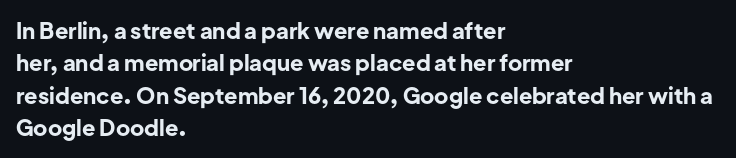
Q: Is the text bold? A: Yes.
Q: Is the text italic (slanted)? A: No, it is upright.
Q: Is the text underlined? A: No.
Q: How is the paragraph aligned? A: Left-aligned.
Q: Is the spacing between letters normal or unusually wide? A: Normal.
Q: Is the spacing between lines tight, normal or loose? A: Normal.
